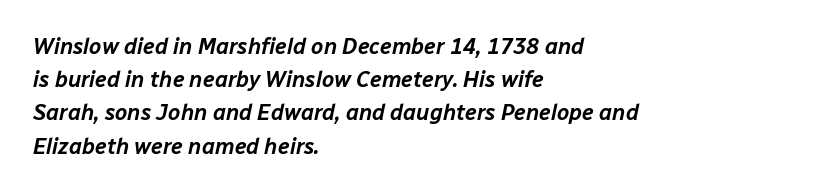
A classic flush-left, rag-right setting is used for this passage. Each word holds together tightly as a unit, with standard inter-letter gaps. A typesetter would mark this as italic. Underline: absent. A typesetter would call this leading conventional body-copy spacing.
